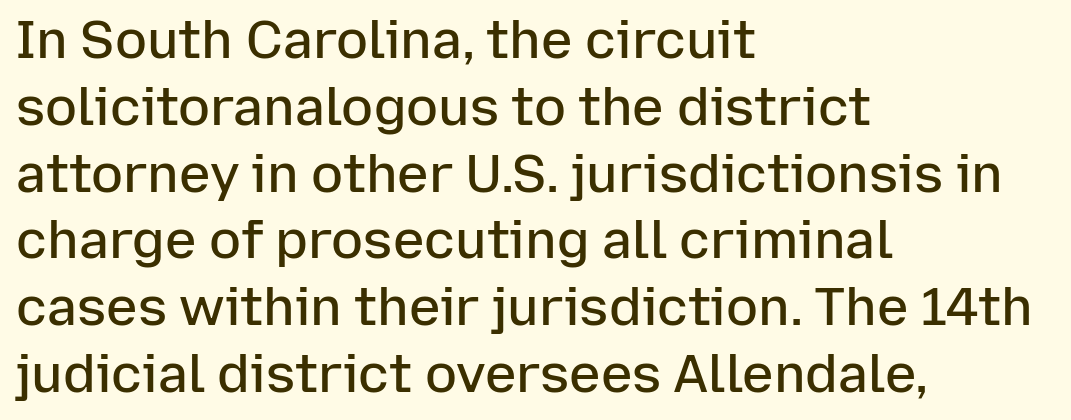
The image shows 53 px semibold sans-serif type, upright; set left-aligned, normal line spacing (1.26x), normal letter spacing, not underlined; low stroke contrast and a medium x-height.
